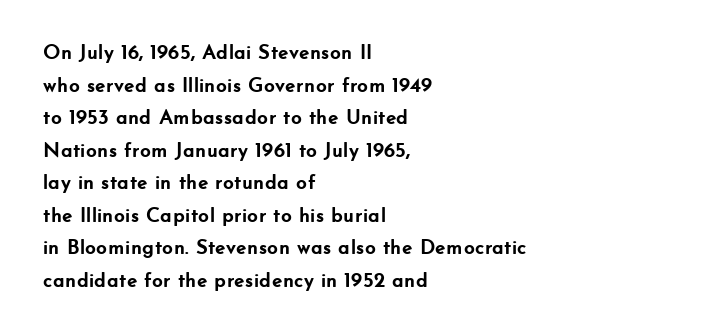
The image shows 21 px bold type, upright; set left-aligned, normal line spacing (1.55x), normal letter spacing, not underlined.
